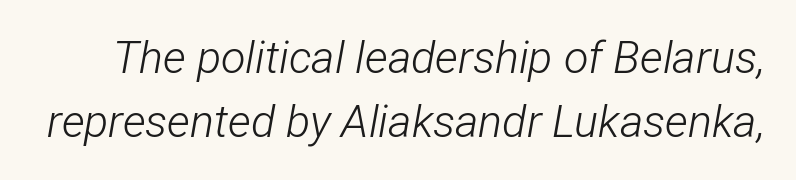
The image shows 45 px light, condensed type, italic (leaning right); set normal line spacing (1.43x), normal letter spacing, not underlined; low stroke contrast and a medium x-height.
